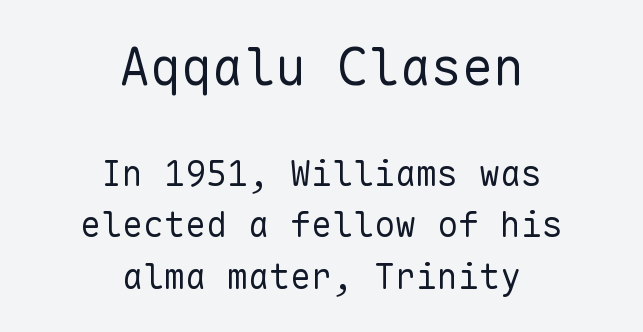
{"serif": "no", "italic": "no", "bold": "no", "weight": "regular", "width": "normal", "stroke_contrast": "low", "x_height": "medium", "monospaced": "yes", "underline": "no", "align": "center", "line_spacing": "normal", "line_spacing_ratio": 1.48, "letter_spacing": "normal", "letter_spacing_em": 0.0, "larger_block": "first", "size_ratio": 1.49, "glyph_px": 52}
